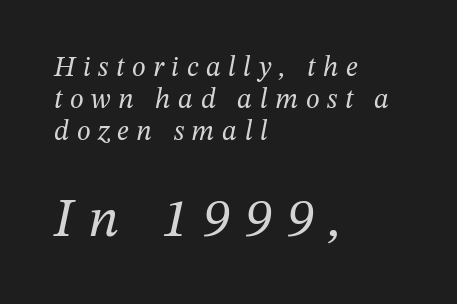
{"serif": "yes", "italic": "yes", "lean": "right", "slant_degrees": 12, "bold": "no", "weight": "regular", "width": "normal", "stroke_contrast": "medium", "x_height": "medium", "monospaced": "no", "underline": "no", "align": "left", "line_spacing": "tight", "line_spacing_ratio": 1.14, "letter_spacing": "wide", "letter_spacing_em": 0.27, "larger_block": "second", "size_ratio": 1.96, "glyph_px": 55}
